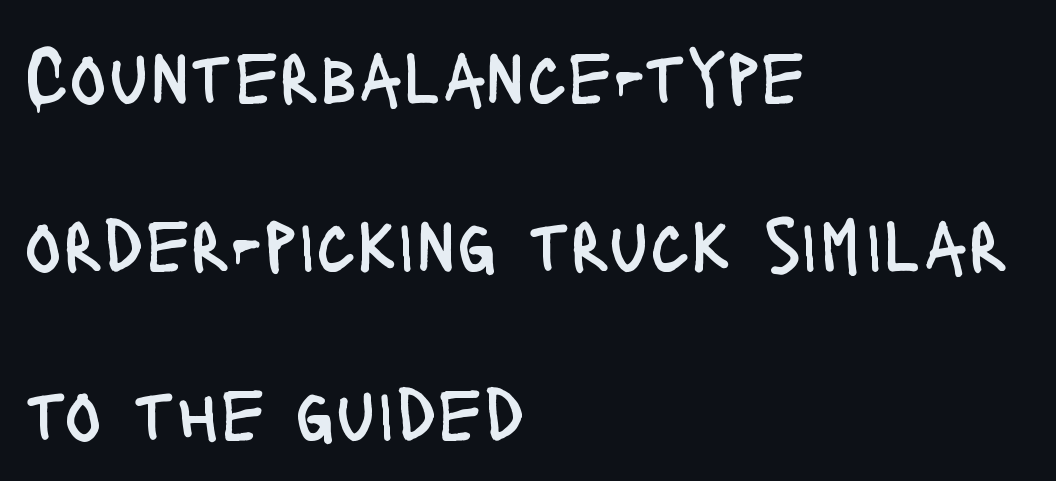
The image shows 78 px regular-weight, condensed sans-serif type, upright; set left-aligned, loose line spacing (2.16x), normal letter spacing, not underlined; low stroke contrast and a large x-height.
